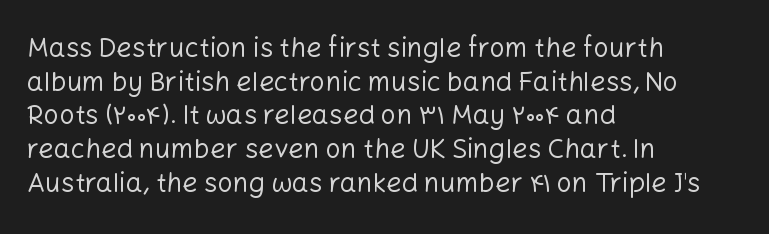
Whoever set this chose a conventional vertical rhythm. Each stroke keeps to a modest, everyday thickness or less. Is there any slant? The stems are plumb. Any mark beneath the type? The region is blank. Horizontal alignment here is leftward, the default for most running prose.
